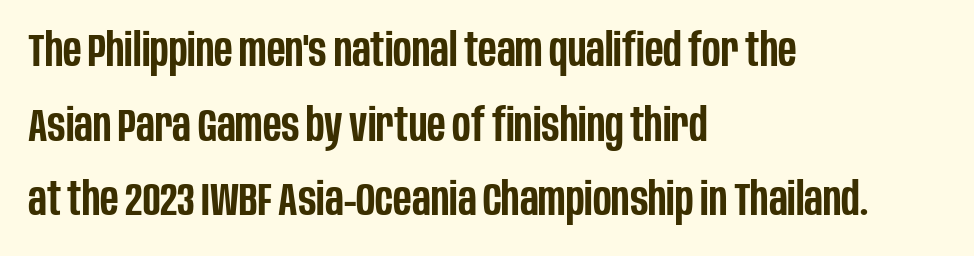
{"serif": "no", "italic": "no", "bold": "semi", "weight": "semibold", "width": "condensed", "stroke_contrast": "low", "x_height": "large", "monospaced": "no", "underline": "no", "align": "left", "line_spacing": "normal", "line_spacing_ratio": 1.59, "letter_spacing": "normal", "letter_spacing_em": 0.0, "glyph_px": 47}
